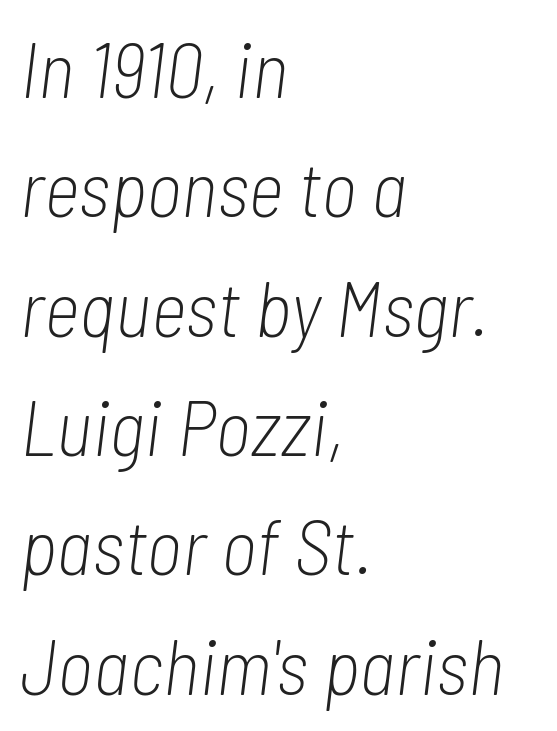
Q: Is the text bold? A: No.
Q: Is the text italic (slanted)? A: Yes, it leans right by about 7 degrees.
Q: Is the text underlined? A: No.
Q: How is the paragraph aligned? A: Left-aligned.
Q: Is the spacing between letters normal or unusually wide? A: Normal.
Q: Is the spacing between lines tight, normal or loose? A: Normal.
Q: Width (condensed, normal, or wide)? A: Condensed.
Q: Stroke contrast? A: Low.
Q: x-height? A: Medium.
Q: Monospaced? A: No.
